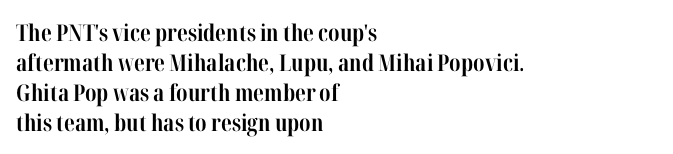
Q: Is the text bold? A: Yes.
Q: Is the text italic (slanted)? A: No, it is upright.
Q: Is the text underlined? A: No.
Q: How is the paragraph aligned? A: Left-aligned.
Q: Is the spacing between letters normal or unusually wide? A: Normal.
Q: Is the spacing between lines tight, normal or loose? A: Normal.
